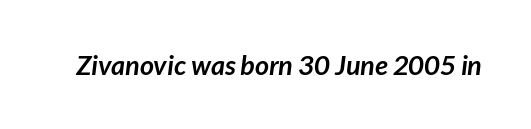
The image shows 27 px bold type; set normal letter spacing, not underlined.
